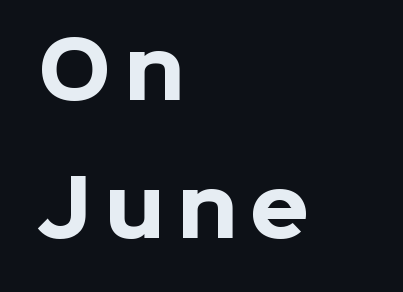
The image shows 76 px heavy sans-serif type, upright; set left-aligned, line spacing 1.82x, not underlined; low stroke contrast and a medium x-height.
